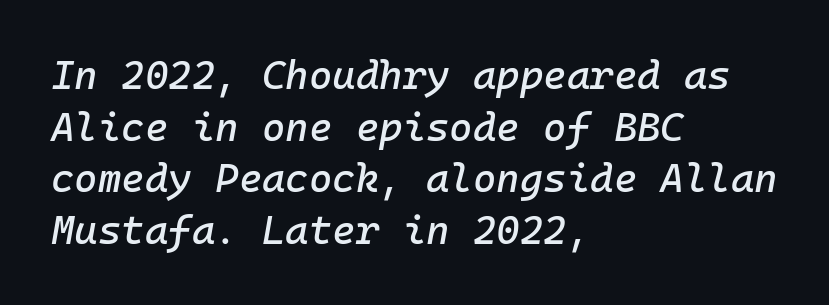
The rendering applies a slant to the glyphs. Think of a typewriter: that constant character pitch is what you see here. A normal amount of white space separates one row of letters from the next. Here the glyphs are tracked normally, forming tight word shapes.
